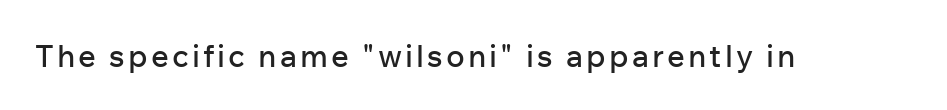
Do the characters align in a grid? No, the font is proportional. The baseline area is clear. The lettering holds an erect, upright posture throughout. Look at the bottom of the vertical strokes: they stop flat, with no serifs.
